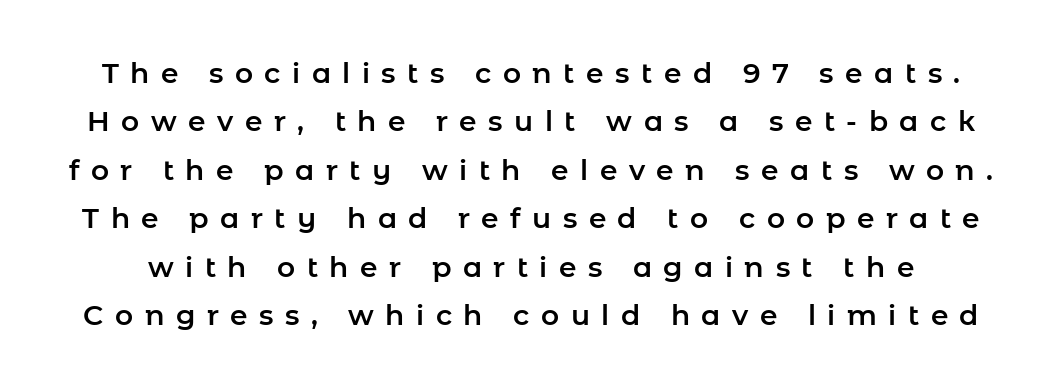
The image shows 28 px sans-serif type, upright; set line spacing 1.73x, unusually wide letter spacing (+0.41 em), not underlined; low stroke contrast and a medium x-height.
